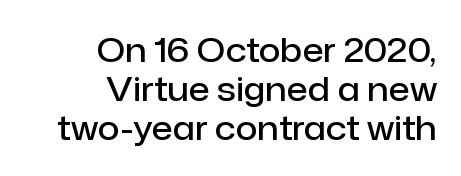
{"serif": "no", "italic": "no", "bold": "semi", "weight": "semibold", "width": "normal", "stroke_contrast": "low", "x_height": "medium", "monospaced": "no", "underline": "no", "align": "right", "line_spacing": "tight", "line_spacing_ratio": 1.15, "letter_spacing": "normal", "letter_spacing_em": 0.0, "glyph_px": 34}
